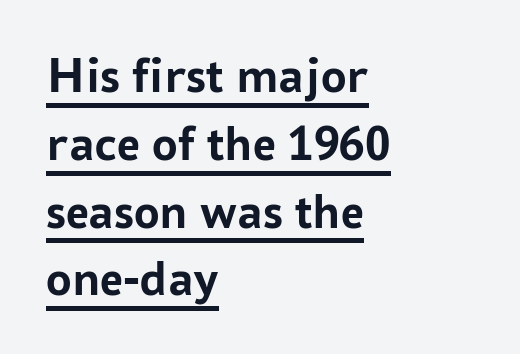
Q: Is the text bold? A: Yes.
Q: Is the text italic (slanted)? A: No, it is upright.
Q: Is the typeface a serif or a sans-serif typeface? A: Sans-serif.
Q: Is the text underlined? A: Yes.
Q: How is the paragraph aligned? A: Left-aligned.
Q: Is the spacing between letters normal or unusually wide? A: Normal.
Q: Is the spacing between lines tight, normal or loose? A: Normal.
Q: Width (condensed, normal, or wide)? A: Normal.
Q: Stroke contrast? A: Low.
Q: x-height? A: Medium.
Q: Monospaced? A: No.
